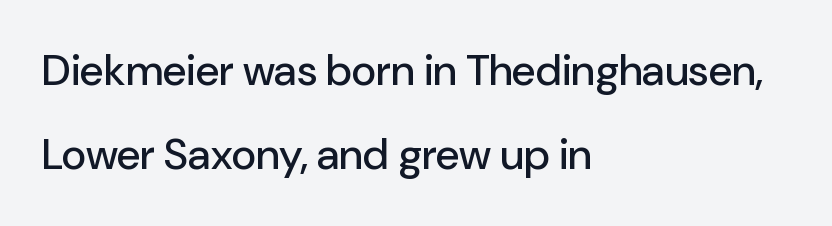
{"serif": "no", "italic": "no", "width": "normal", "stroke_contrast": "low", "x_height": "medium", "monospaced": "no", "underline": "no", "align": "left", "line_spacing": "loose", "line_spacing_ratio": 1.96, "letter_spacing": "normal", "letter_spacing_em": 0.0, "glyph_px": 43}
